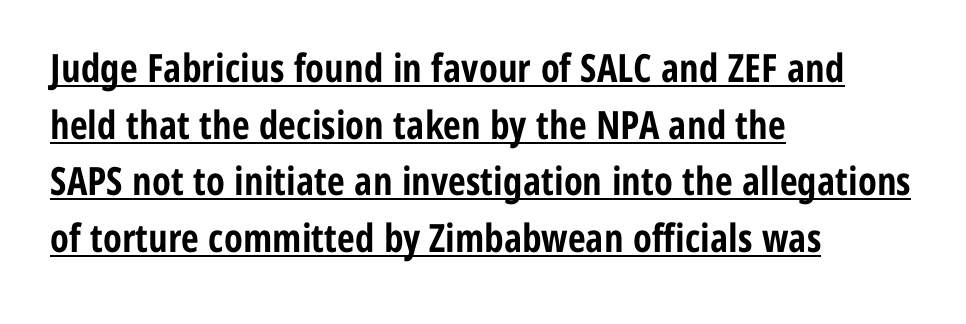
The image shows 39 px bold, condensed sans-serif type, upright; set left-aligned, normal line spacing (1.45x), normal letter spacing, underlined; low stroke contrast and a medium x-height.
